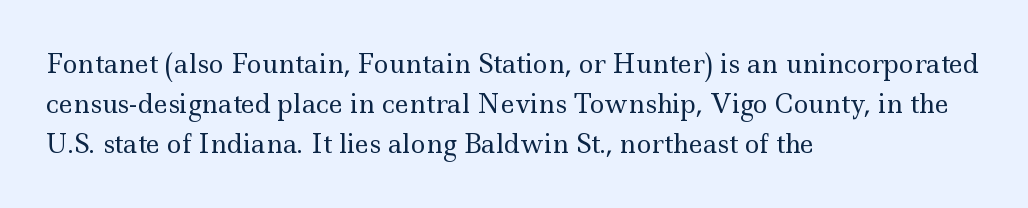
{"italic": "no", "bold": "no", "underline": "no", "align": "left", "line_spacing": "normal", "line_spacing_ratio": 1.6, "letter_spacing": "normal", "letter_spacing_em": 0.0, "glyph_px": 25}
